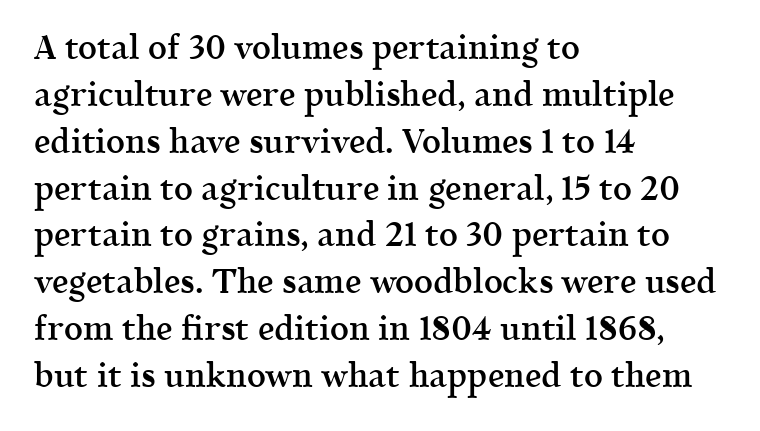
The rendering uses natural spacing where letterforms have individual widths. The rag falls on the right side of this text block. The letters stand upright; this is a roman face. Set as a demibold, roughly 600 on the weight scale. Type without underlining. Here the glyphs are tracked normally, forming tight word shapes.
